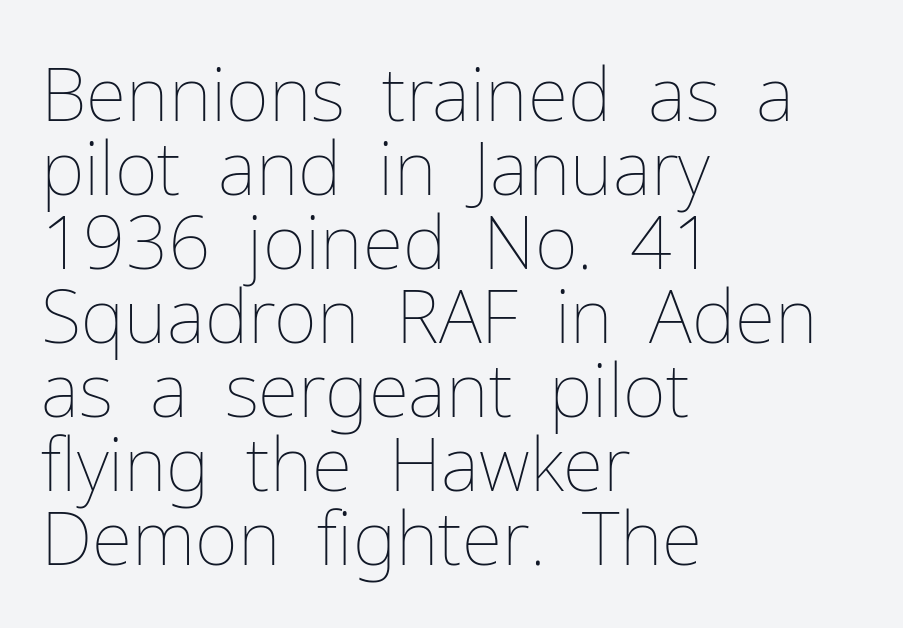
Standard letterfit; no display-style spreading of the glyphs. Descenders are the only things crossing below the line. Ascenders rise straight up at ninety degrees. The letters look calm and open, with moderate or lighter stems.
